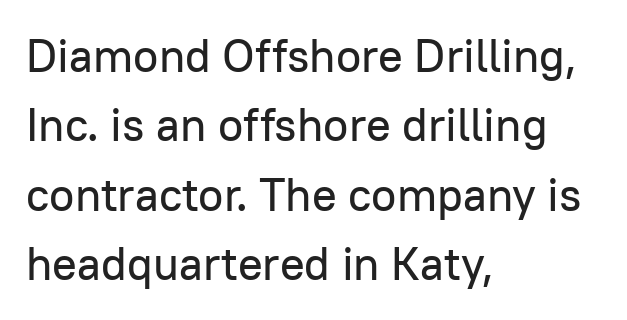
The letters stand upright; this is a roman face. A clean baseline with only descenders dipping below it. If you measured baseline to baseline, you'd find a middling distance. The face used here is a sans, in the tradition of grotesques and geometrics. Proportional: the letters do not fall into vertical columns. The rag falls on the right side of this text block.
